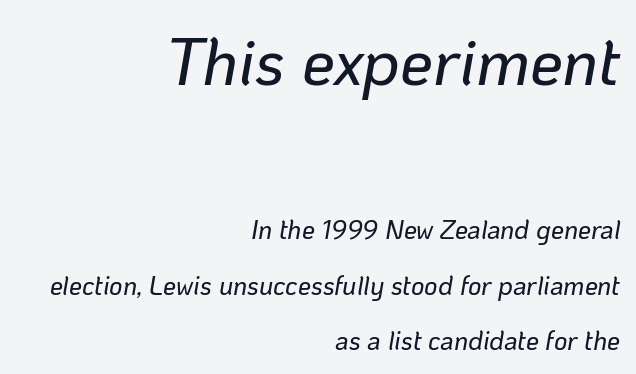
Q: Is the text italic (slanted)? A: Yes, it leans right by about 10 degrees.
Q: Is the text underlined? A: No.
Q: How is the paragraph aligned? A: Right-aligned.
Q: Is the spacing between letters normal or unusually wide? A: Normal.
Q: Is the spacing between lines tight, normal or loose? A: Loose.
Q: Which block of text is set in a larger size, the first (top) or the second (bottom)? A: The first (top) one.
Q: Width (condensed, normal, or wide)? A: Normal.
Q: Stroke contrast? A: Low.
Q: x-height? A: Medium.
Q: Monospaced? A: No.
